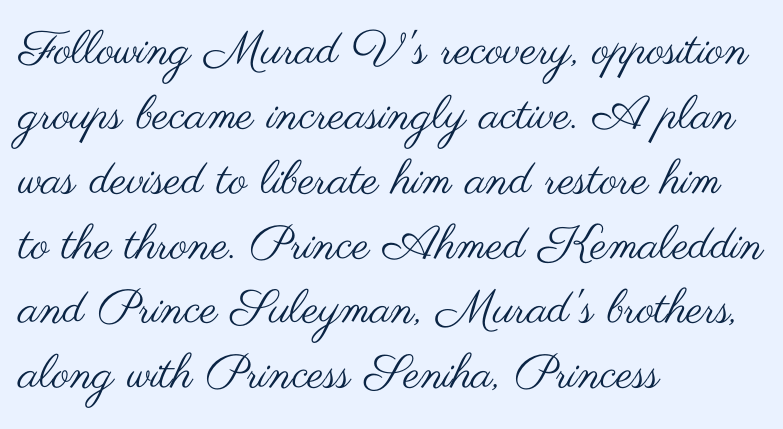
{"serif": "no", "bold": "no", "weight": "regular", "width": "wide", "stroke_contrast": "medium", "x_height": "small", "monospaced": "no", "underline": "no", "align": "left", "line_spacing": "normal", "line_spacing_ratio": 1.38, "letter_spacing": "normal", "letter_spacing_em": 0.0, "glyph_px": 47}
